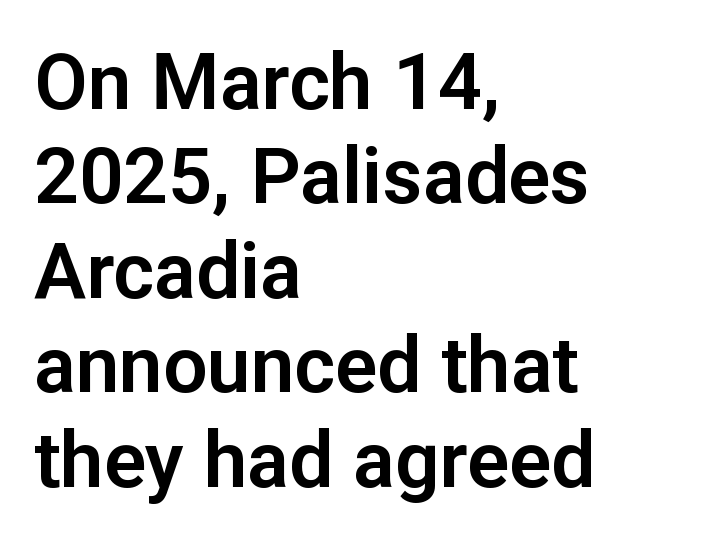
The image shows 78 px sans-serif type, upright; set left-aligned, line spacing 1.21x, normal letter spacing, not underlined; low stroke contrast and a medium x-height.
